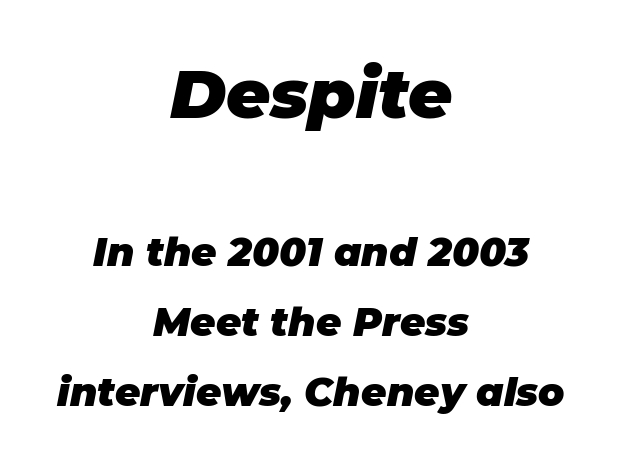
Rule under the text: the space is simply empty. You could not count columns in this text — the font is proportionally spaced. The designer gave the opening block more size than the closing block. Pretty heavy lettering here — definitely bold.
